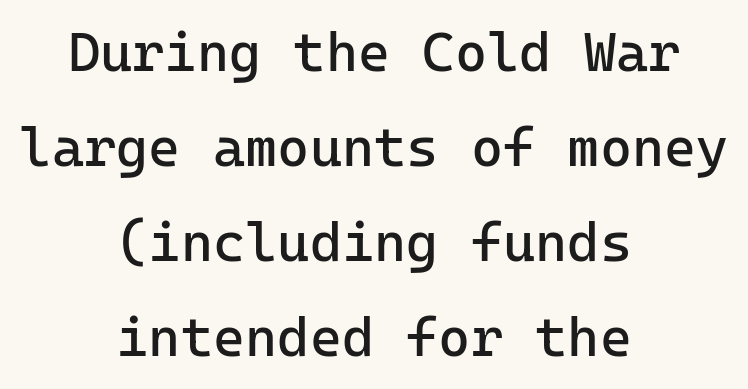
Q: Is the text bold? A: No.
Q: Is the text italic (slanted)? A: No, it is upright.
Q: Is the typeface a serif or a sans-serif typeface? A: Sans-serif.
Q: Is the text underlined? A: No.
Q: How is the paragraph aligned? A: Centered.
Q: Is the spacing between letters normal or unusually wide? A: Normal.
Q: Width (condensed, normal, or wide)? A: Normal.
Q: Stroke contrast? A: Low.
Q: x-height? A: Medium.
